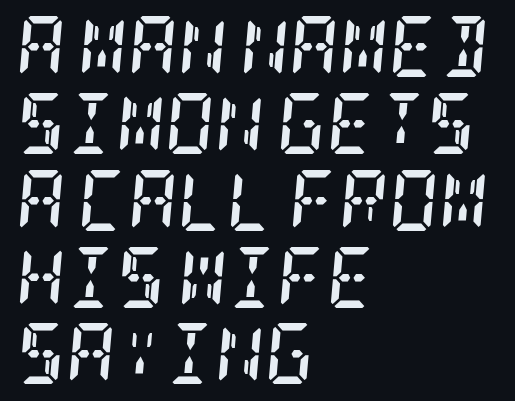
The typesetting leans heavy: a genuine bold. The lines are quadded left. What kind of face is this? One with serifs. It's the slanting kind of type. Vertically, the passage feels balanced, rows spaced as you'd expect. The letters sit at their default tracking, neither squeezed nor spread.
